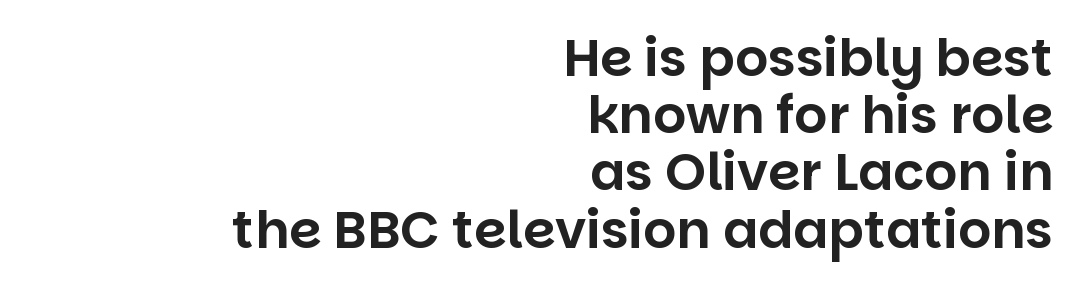
Descenders hang freely into open space. Is this a fixed-width face? No — the glyphs have proportional, varying widths. Words appear dense and cohesive because spacing is normal. Visually the block forms a straight wall on the right and a jagged coastline on the left.
